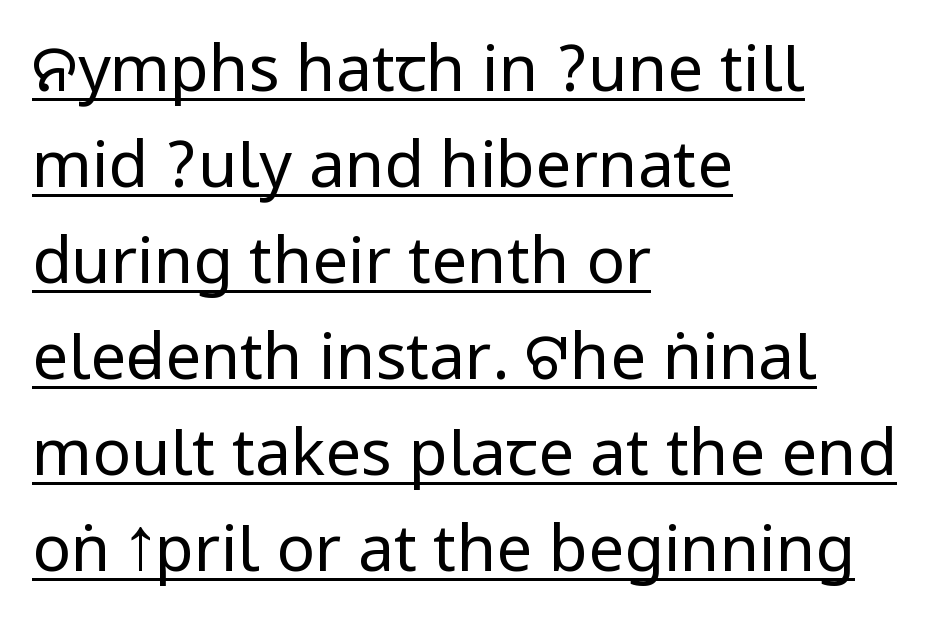
Q: Is the text bold? A: No.
Q: Is the text italic (slanted)? A: No, it is upright.
Q: Is the typeface a serif or a sans-serif typeface? A: Sans-serif.
Q: Is the text underlined? A: Yes.
Q: How is the paragraph aligned? A: Left-aligned.
Q: Is the spacing between letters normal or unusually wide? A: Normal.
Q: Is the spacing between lines tight, normal or loose? A: Normal.
Q: Width (condensed, normal, or wide)? A: Condensed.
Q: Stroke contrast? A: Low.
